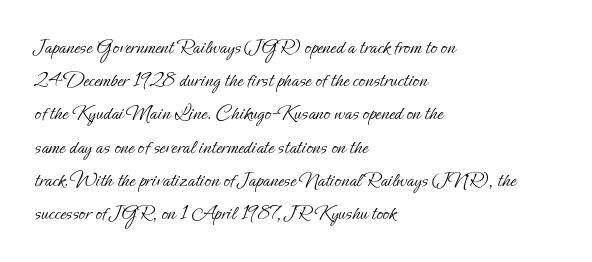
The image shows 21 px text type; set left-aligned, normal line spacing (1.58x), normal letter spacing, not underlined.
